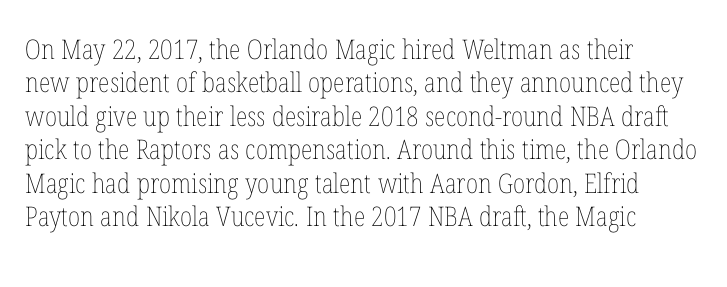
No letter is thick-stroked: the sample isn't bold. This rendering leaves character spacing at its baseline value. A bare baseline throughout the passage. Line beginnings align vertically; line endings do not. This sample uses an upright cut, with every glyph sitting square on the baseline.
